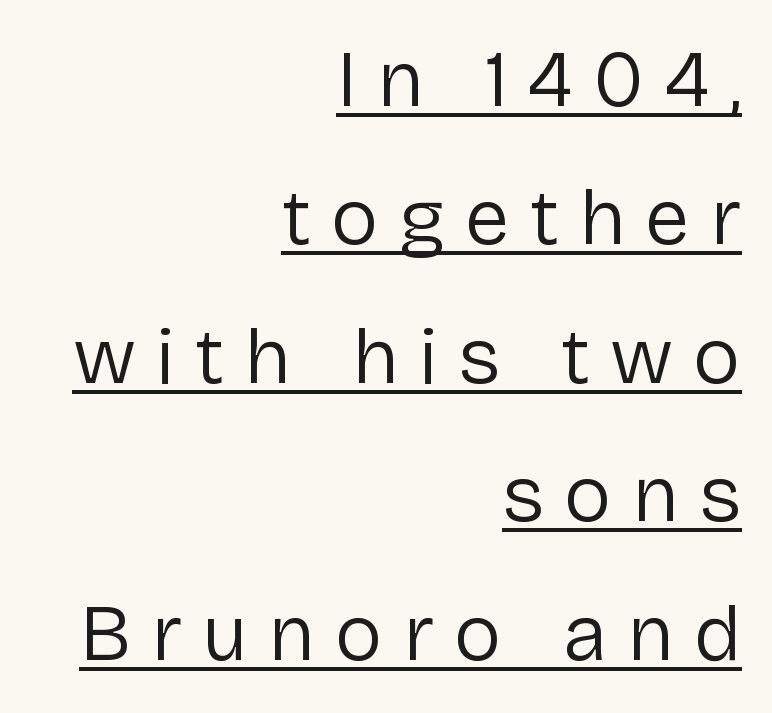
{"serif": "no", "italic": "no", "bold": "no", "weight": "regular", "width": "normal", "stroke_contrast": "low", "x_height": "medium", "monospaced": "no", "underline": "yes", "align": "right", "line_spacing_ratio": 1.73, "letter_spacing": "wide", "letter_spacing_em": 0.25, "glyph_px": 80}
